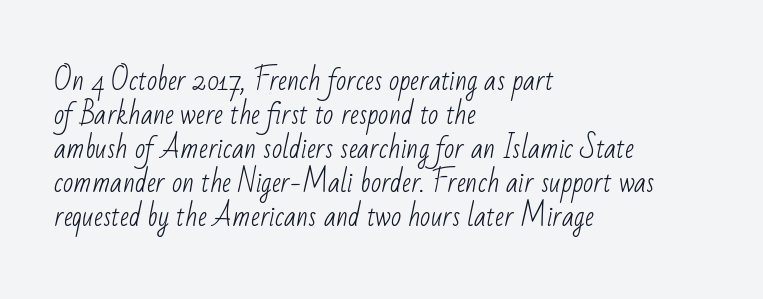
Q: Is the text bold? A: No.
Q: Is the text underlined? A: No.
Q: How is the paragraph aligned? A: Left-aligned.
Q: Is the spacing between letters normal or unusually wide? A: Normal.
Q: Is the spacing between lines tight, normal or loose? A: Normal.
